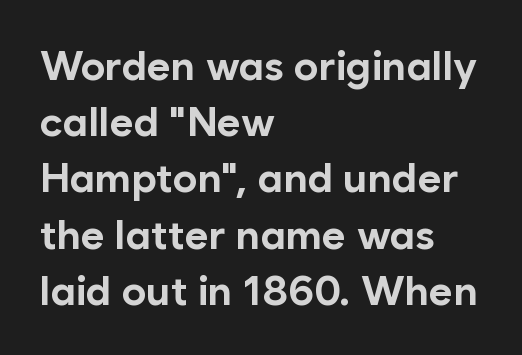
Q: Is the text bold? A: Yes.
Q: Is the text italic (slanted)? A: No, it is upright.
Q: Is the typeface a serif or a sans-serif typeface? A: Sans-serif.
Q: Is the text underlined? A: No.
Q: How is the paragraph aligned? A: Left-aligned.
Q: Is the spacing between letters normal or unusually wide? A: Normal.
Q: Is the spacing between lines tight, normal or loose? A: Normal.
Q: Width (condensed, normal, or wide)? A: Normal.
Q: Stroke contrast? A: Low.
Q: x-height? A: Medium.
Q: Monospaced? A: No.
